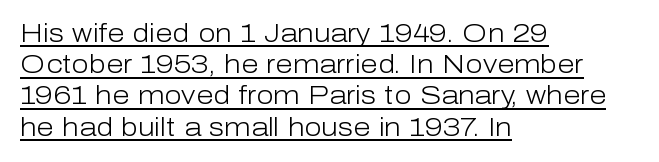
{"italic": "no", "bold": "no", "underline": "yes", "align": "left", "line_spacing": "normal", "line_spacing_ratio": 1.25, "letter_spacing": "normal", "letter_spacing_em": 0.0, "glyph_px": 25}
